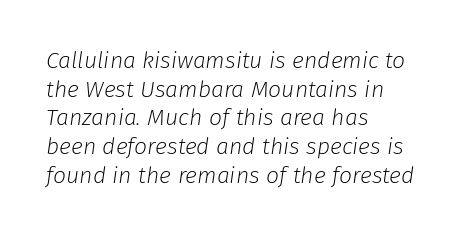
{"italic": "yes", "lean": "right", "slant_degrees": 8, "bold": "no", "underline": "no", "align": "left", "line_spacing": "normal", "line_spacing_ratio": 1.25, "letter_spacing": "normal", "letter_spacing_em": 0.0, "glyph_px": 23}
